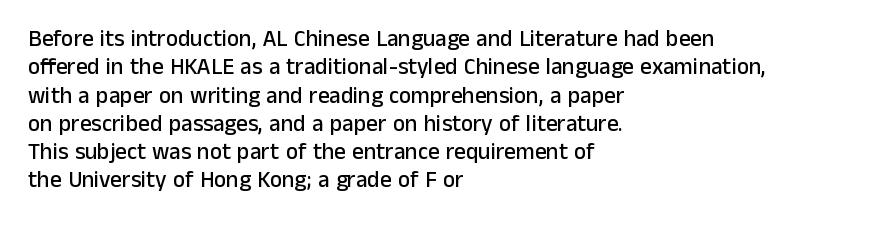
Q: Is the text italic (slanted)? A: No, it is upright.
Q: Is the text underlined? A: No.
Q: How is the paragraph aligned? A: Left-aligned.
Q: Is the spacing between letters normal or unusually wide? A: Normal.
